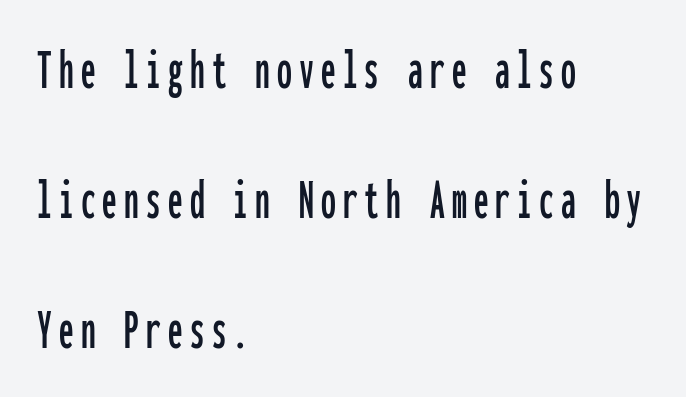
The image shows 59 px condensed sans-serif type, upright, monospaced; set left-aligned, loose line spacing (2.2x), not underlined; low stroke contrast and a medium x-height.
